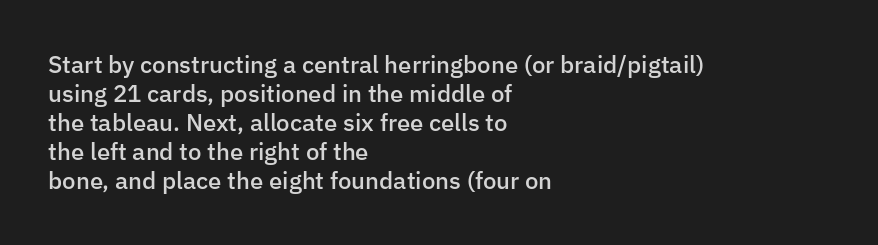
Q: Is the text bold? A: Semi-bold.
Q: Is the text italic (slanted)? A: No, it is upright.
Q: Is the text underlined? A: No.
Q: How is the paragraph aligned? A: Left-aligned.
Q: Is the spacing between letters normal or unusually wide? A: Normal.
